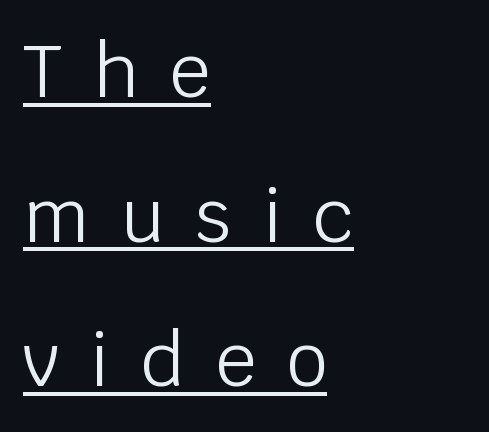
The image shows 73 px light sans-serif type, upright; set left-aligned, loose line spacing (1.98x), unusually wide letter spacing (+0.42 em), underlined; low stroke contrast and a large x-height.
